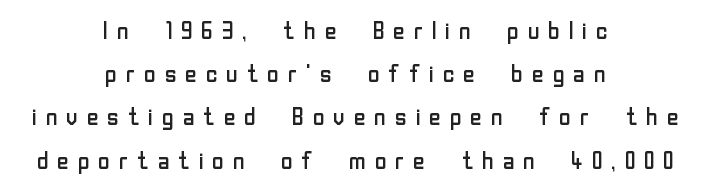
Posture: vertical. There is plenty of visible air inserted between adjacent glyphs. Each stroke keeps to a modest, everyday thickness or less. Honestly, there is no underline to notice here at all. This sample is center-justified, so both line endings float freely.
